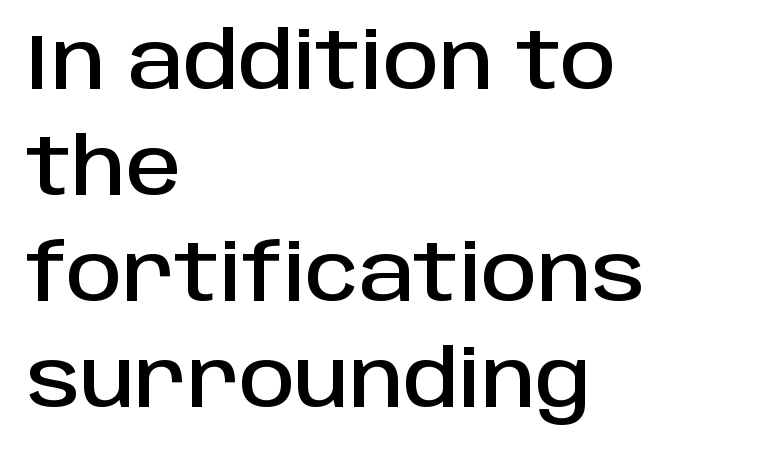
The letterforms sit shoulder to shoulder at normal distance. Stroke terminals: plain, sans-serif. Successive baselines arrive at the customary interval. The rendering anchors every line to the left-hand side.
